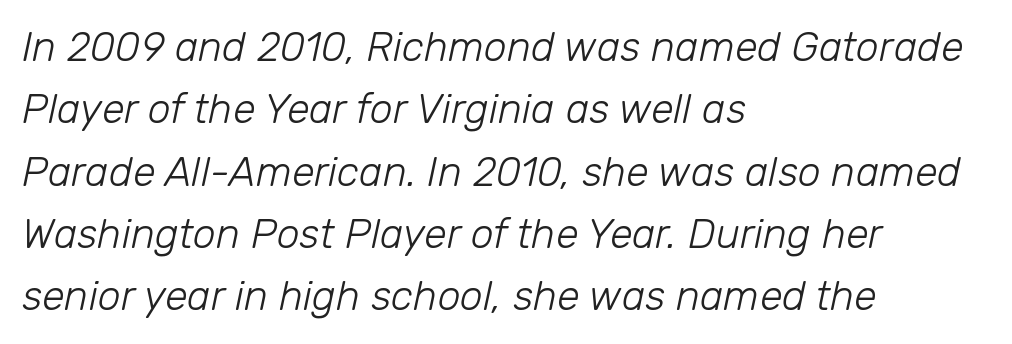
Q: Is the text bold? A: No.
Q: Is the text italic (slanted)? A: Yes, it leans right by about 12 degrees.
Q: Is the text underlined? A: No.
Q: How is the paragraph aligned? A: Left-aligned.
Q: Is the spacing between letters normal or unusually wide? A: Normal.
Q: Is the spacing between lines tight, normal or loose? A: Normal.
Q: Width (condensed, normal, or wide)? A: Normal.
Q: Stroke contrast? A: Low.
Q: x-height? A: Medium.
Q: Monospaced? A: No.
